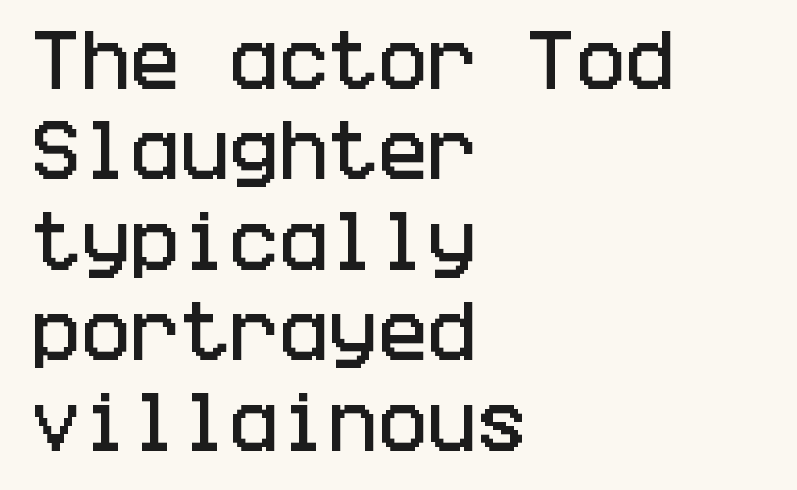
{"serif": "no", "italic": "no", "width": "condensed", "stroke_contrast": "low", "x_height": "large", "underline": "no", "align": "left", "line_spacing": "normal", "line_spacing_ratio": 1.37, "letter_spacing": "normal", "letter_spacing_em": 0.0, "glyph_px": 66}
